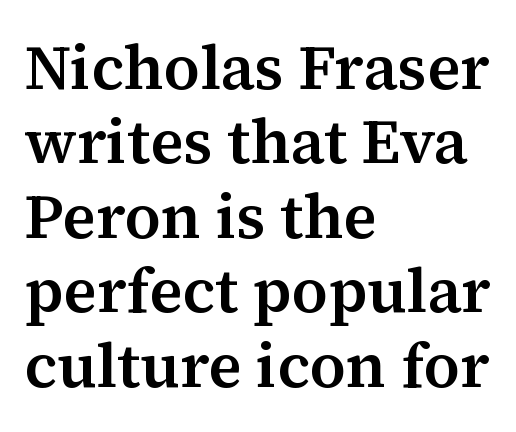
{"serif": "yes", "italic": "no", "width": "normal", "stroke_contrast": "medium", "x_height": "medium", "monospaced": "no", "underline": "no", "align": "left", "line_spacing_ratio": 1.2, "letter_spacing": "normal", "letter_spacing_em": 0.0, "glyph_px": 62}
